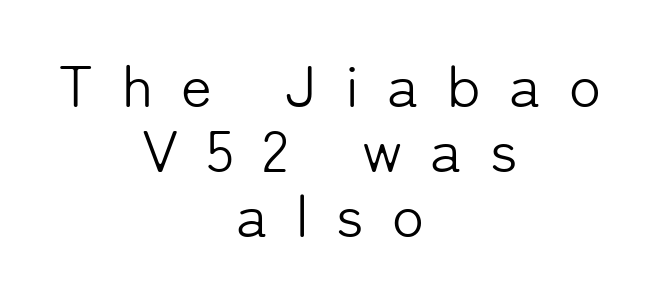
Q: Is the text bold? A: No.
Q: Is the text italic (slanted)? A: No, it is upright.
Q: Is the typeface a serif or a sans-serif typeface? A: Sans-serif.
Q: Is the text underlined? A: No.
Q: How is the paragraph aligned? A: Centered.
Q: Is the spacing between letters normal or unusually wide? A: Unusually wide.
Q: Is the spacing between lines tight, normal or loose? A: Tight.
Q: Width (condensed, normal, or wide)? A: Normal.
Q: Stroke contrast? A: Low.
Q: x-height? A: Medium.
Q: Monospaced? A: No.
